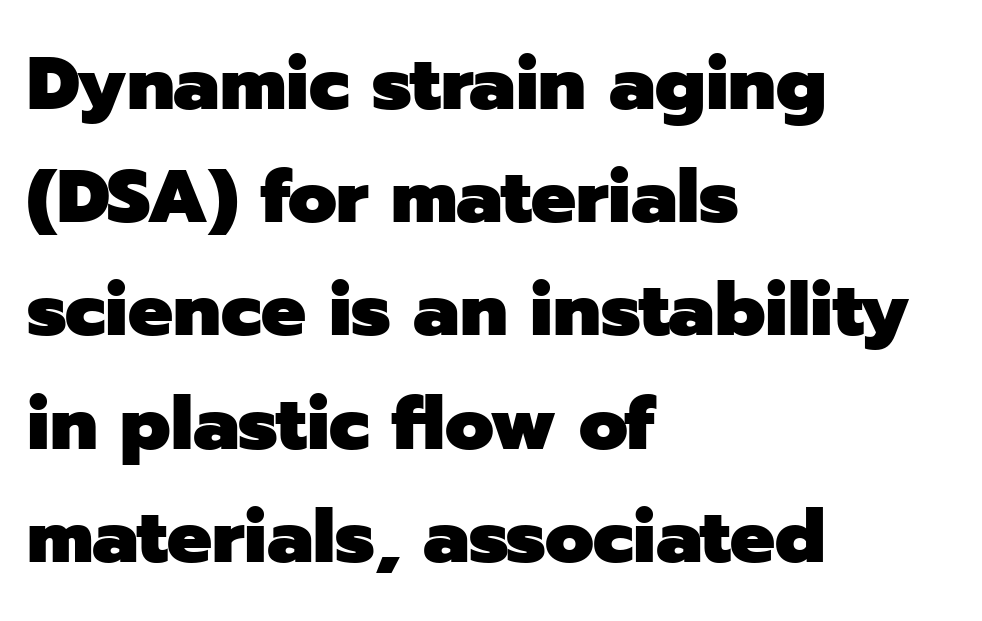
Q: Is the text bold? A: Yes.
Q: Is the text italic (slanted)? A: No, it is upright.
Q: Is the typeface a serif or a sans-serif typeface? A: Sans-serif.
Q: Is the text underlined? A: No.
Q: How is the paragraph aligned? A: Left-aligned.
Q: Is the spacing between letters normal or unusually wide? A: Normal.
Q: Is the spacing between lines tight, normal or loose? A: Normal.
Q: Width (condensed, normal, or wide)? A: Normal.
Q: Stroke contrast? A: Low.
Q: x-height? A: Medium.
Q: Monospaced? A: No.
